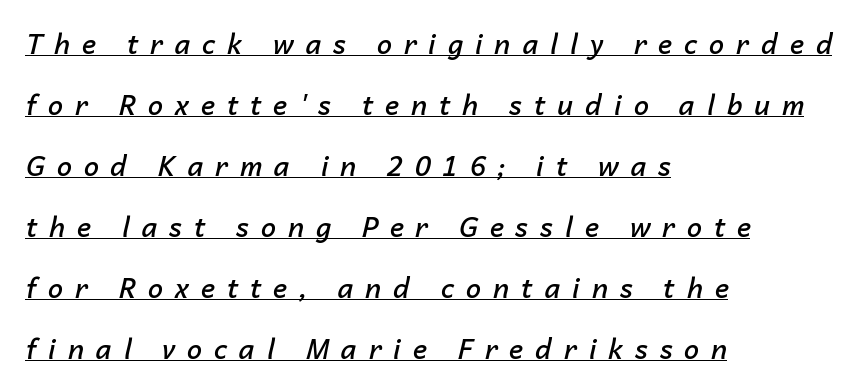
Students, observe the line beneath the letters — that is underlining. Typesetter's note: demi weight, one step under bold. Layout note: lines flush left. Observe the wide spacing: letters keep a clear distance from each other. Observe the lean: these are italic letterforms.
